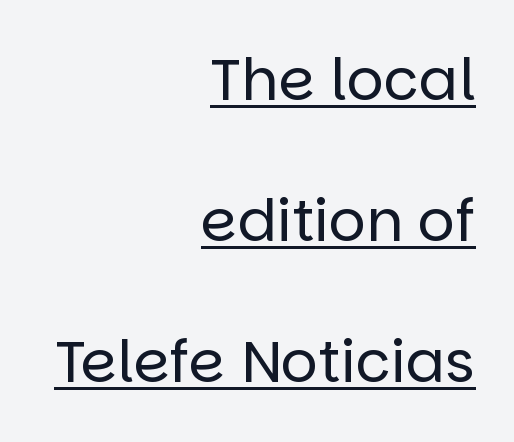
{"serif": "no", "italic": "no", "bold": "no", "weight": "regular", "width": "normal", "stroke_contrast": "low", "x_height": "large", "monospaced": "no", "underline": "yes", "align": "right", "line_spacing": "loose", "line_spacing_ratio": 2.43, "letter_spacing": "normal", "letter_spacing_em": 0.0, "glyph_px": 58}
